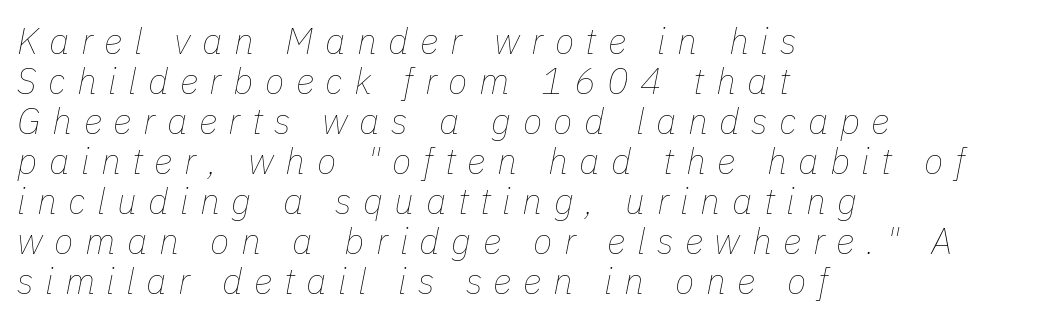
Varying glyph widths throughout — classic text-font behaviour. The passage shown leans; its letterforms are oblique. Glyph-to-glyph distance is far greater than everyday printed text. Line beginnings align vertically; line endings do not. The leading is snug, giving the passage a crowded texture.
